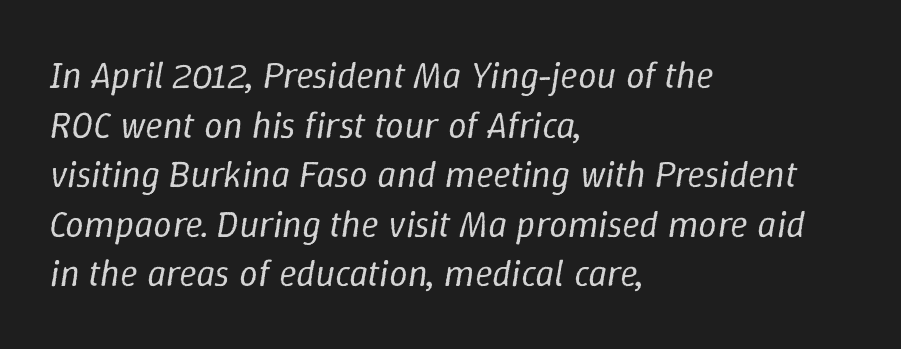
Q: Is the text bold? A: No.
Q: Is the text italic (slanted)? A: Yes, it leans right by about 9 degrees.
Q: Is the text underlined? A: No.
Q: How is the paragraph aligned? A: Left-aligned.
Q: Is the spacing between letters normal or unusually wide? A: Normal.
Q: Is the spacing between lines tight, normal or loose? A: Normal.
Q: Width (condensed, normal, or wide)? A: Normal.
Q: Stroke contrast? A: Low.
Q: x-height? A: Medium.
Q: Monospaced? A: No.
